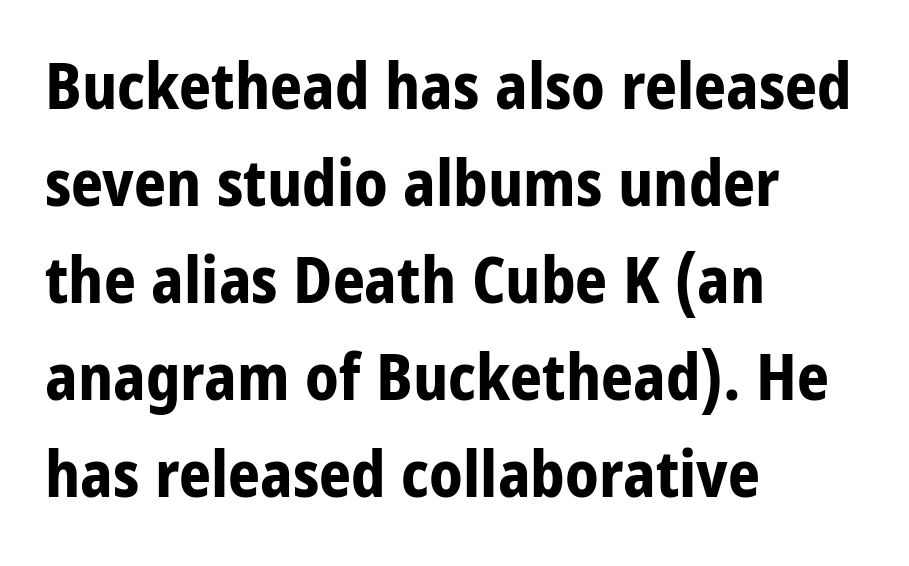
Q: Is the text bold? A: Yes.
Q: Is the text italic (slanted)? A: No, it is upright.
Q: Is the typeface a serif or a sans-serif typeface? A: Sans-serif.
Q: Is the text underlined? A: No.
Q: How is the paragraph aligned? A: Left-aligned.
Q: Is the spacing between letters normal or unusually wide? A: Normal.
Q: Is the spacing between lines tight, normal or loose? A: Normal.
Q: Width (condensed, normal, or wide)? A: Condensed.
Q: Stroke contrast? A: Low.
Q: x-height? A: Large.
Q: Monospaced? A: No.
